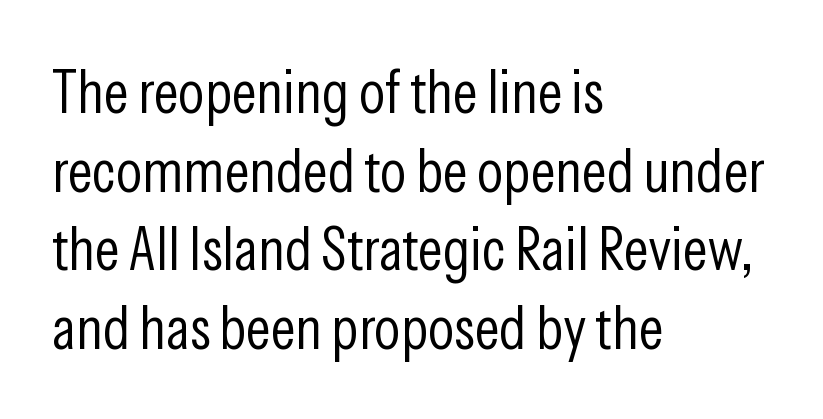
The image shows 61 px light, condensed sans-serif type, upright; set left-aligned, normal line spacing (1.29x), normal letter spacing, not underlined; low stroke contrast and a medium x-height.
